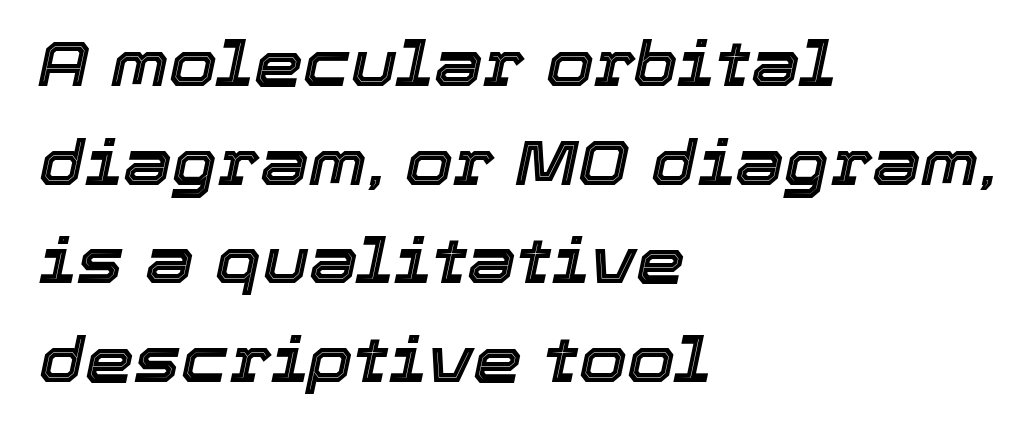
Q: Is the text italic (slanted)? A: Yes, it leans right by about 12 degrees.
Q: Is the text underlined? A: No.
Q: How is the paragraph aligned? A: Left-aligned.
Q: Is the spacing between letters normal or unusually wide? A: Normal.
Q: Is the spacing between lines tight, normal or loose? A: Normal.
Q: Width (condensed, normal, or wide)? A: Normal.
Q: x-height? A: Medium.
Q: Monospaced? A: No.
